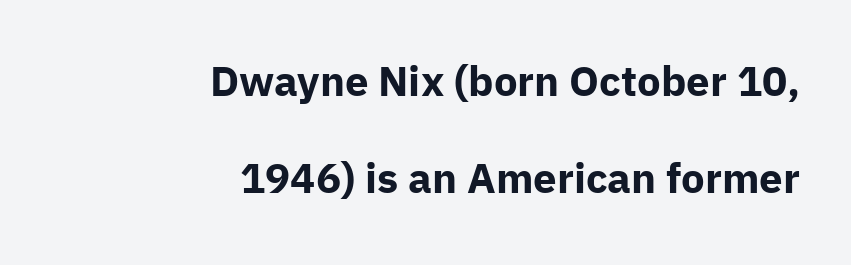
Q: Is the text bold? A: Yes.
Q: Is the text italic (slanted)? A: No, it is upright.
Q: Is the typeface a serif or a sans-serif typeface? A: Sans-serif.
Q: Is the text underlined? A: No.
Q: How is the paragraph aligned? A: Right-aligned.
Q: Is the spacing between letters normal or unusually wide? A: Normal.
Q: Is the spacing between lines tight, normal or loose? A: Loose.
Q: Width (condensed, normal, or wide)? A: Normal.
Q: Stroke contrast? A: Low.
Q: x-height? A: Medium.
Q: Monospaced? A: No.
